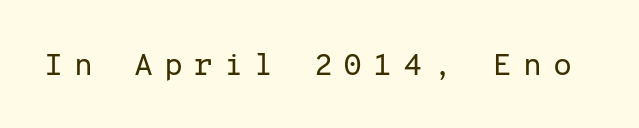
{"serif": "no", "italic": "no", "bold": "no", "weight": "regular", "width": "normal", "stroke_contrast": "low", "x_height": "medium", "monospaced": "yes", "underline": "no", "letter_spacing": "wide", "letter_spacing_em": 0.35, "glyph_px": 31}
